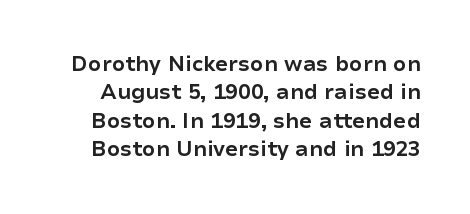
{"italic": "no", "bold": "yes", "underline": "no", "line_spacing": "normal", "line_spacing_ratio": 1.35, "letter_spacing": "normal", "letter_spacing_em": 0.0, "glyph_px": 21}
